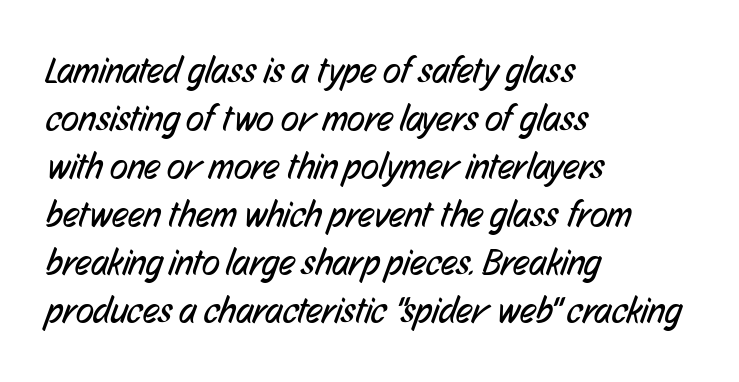
The image shows 37 px regular-weight, condensed sans-serif type; set left-aligned, normal line spacing (1.3x), normal letter spacing, not underlined; low stroke contrast and a medium x-height.
